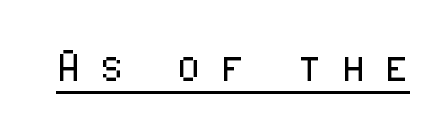
The image shows 54 px light, condensed sans-serif type, upright; set unusually wide letter spacing (+0.37 em), underlined; low stroke contrast and a medium x-height.
